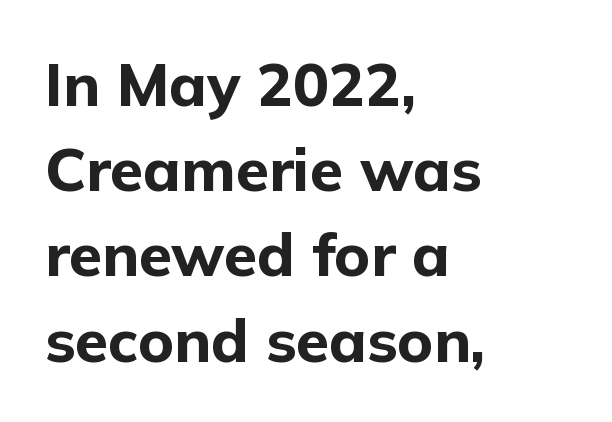
The typeface chosen for these lines omits serifs. This sample uses an upright cut, with every glyph sitting square on the baseline. A classic flush-left, rag-right setting is used for this passage. Every letter is thick-stroked: bold, no question. Underlining? Definitely not there. Is there much room between lines? A standard amount, neither cramped nor airy.
